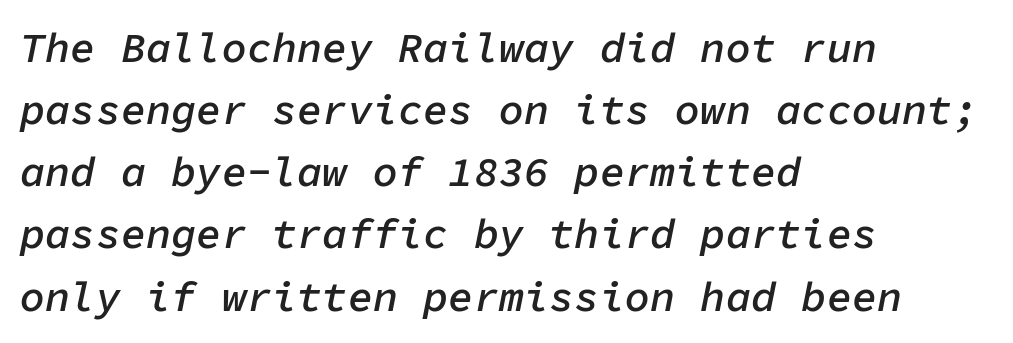
The tracking reads as untouched default to a designer's eye. Note the uniform advance width — an 'i' takes as much space as an 'm'. Rendered with sloped, italic letterforms. How would I describe the line gaps? Plain and ordinary.
